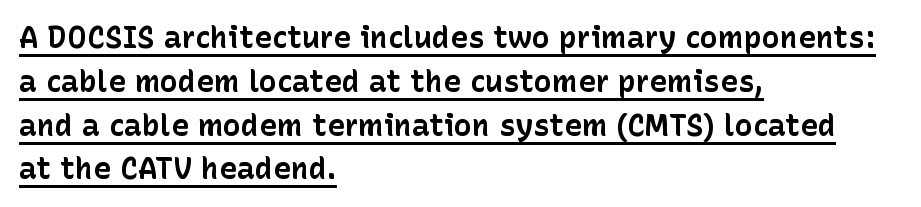
Q: Is the text bold? A: Yes.
Q: Is the text italic (slanted)? A: No, it is upright.
Q: Is the typeface a serif or a sans-serif typeface? A: Sans-serif.
Q: Is the text underlined? A: Yes.
Q: How is the paragraph aligned? A: Left-aligned.
Q: Is the spacing between letters normal or unusually wide? A: Normal.
Q: Is the spacing between lines tight, normal or loose? A: Normal.
Q: Width (condensed, normal, or wide)? A: Normal.
Q: Stroke contrast? A: Low.
Q: x-height? A: Medium.
Q: Monospaced? A: No.
